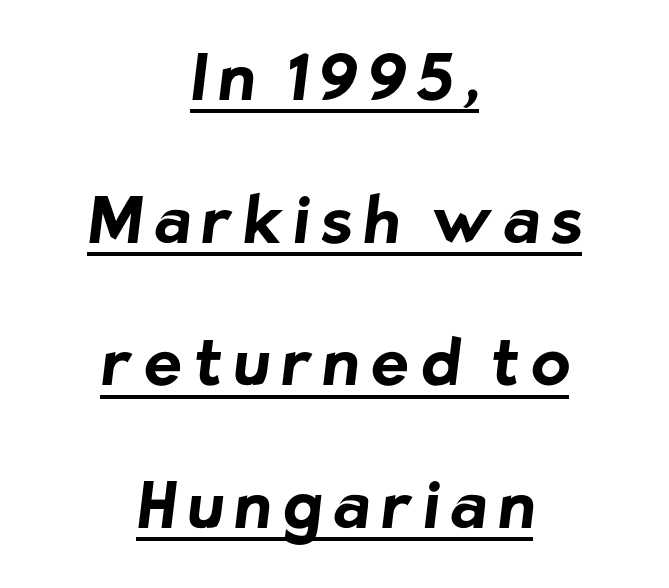
The image shows 64 px bold sans-serif type; set centered, loose line spacing (2.23x), underlined; low stroke contrast and a medium x-height.
